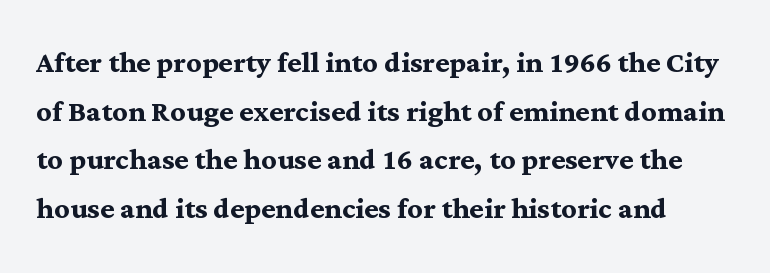
Q: Is the text bold? A: Yes.
Q: Is the text italic (slanted)? A: No, it is upright.
Q: Is the typeface a serif or a sans-serif typeface? A: Serif.
Q: Is the text underlined? A: No.
Q: Is the spacing between letters normal or unusually wide? A: Normal.
Q: Is the spacing between lines tight, normal or loose? A: Normal.
Q: Width (condensed, normal, or wide)? A: Normal.
Q: Stroke contrast? A: Medium.
Q: x-height? A: Medium.
Q: Monospaced? A: No.
